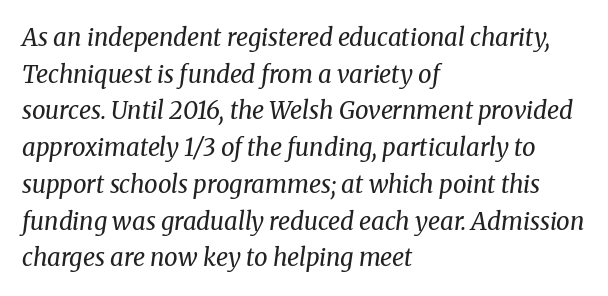
Standard letterfit; no display-style spreading of the glyphs. Summary of vertical rhythm: regular, with standard interline spacing. Glance below the letters and you will spot only blank space. Think standard paragraph weight, or any step lighter than that. Rendered with sloped, italic letterforms.
